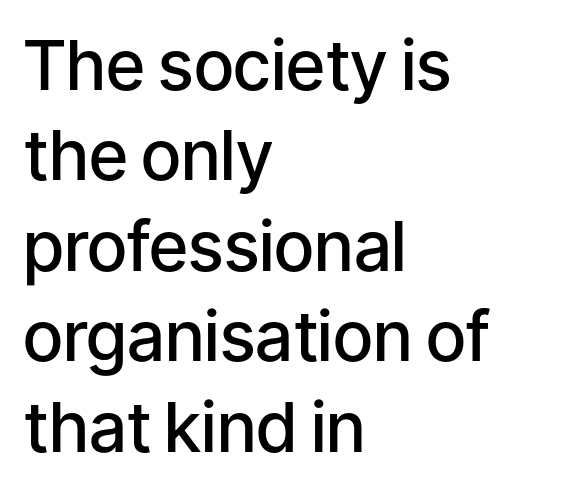
The image shows 69 px semibold sans-serif type, upright; set left-aligned, normal line spacing (1.31x), normal letter spacing, not underlined; low stroke contrast and a medium x-height.
